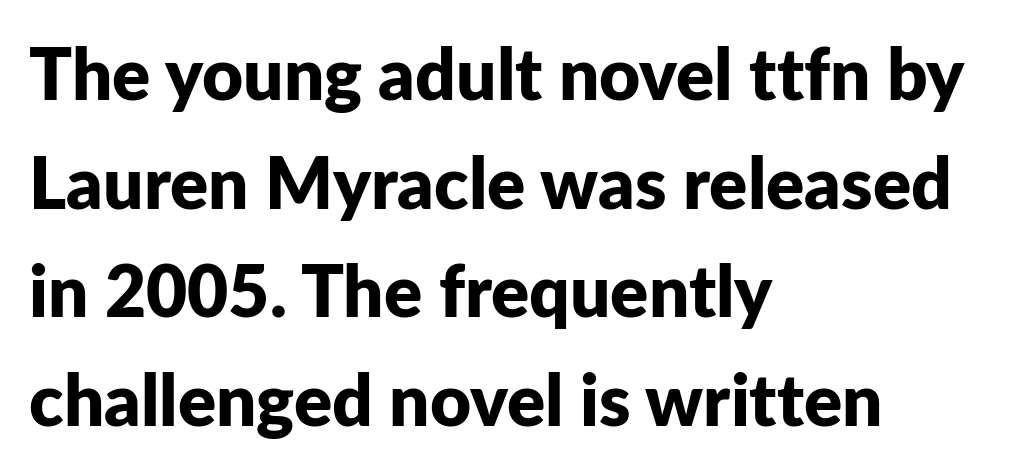
Q: Is the text bold? A: Yes.
Q: Is the text italic (slanted)? A: No, it is upright.
Q: Is the typeface a serif or a sans-serif typeface? A: Sans-serif.
Q: Is the text underlined? A: No.
Q: How is the paragraph aligned? A: Left-aligned.
Q: Is the spacing between letters normal or unusually wide? A: Normal.
Q: Is the spacing between lines tight, normal or loose? A: Normal.
Q: Width (condensed, normal, or wide)? A: Normal.
Q: Stroke contrast? A: Low.
Q: x-height? A: Medium.
Q: Monospaced? A: No.
